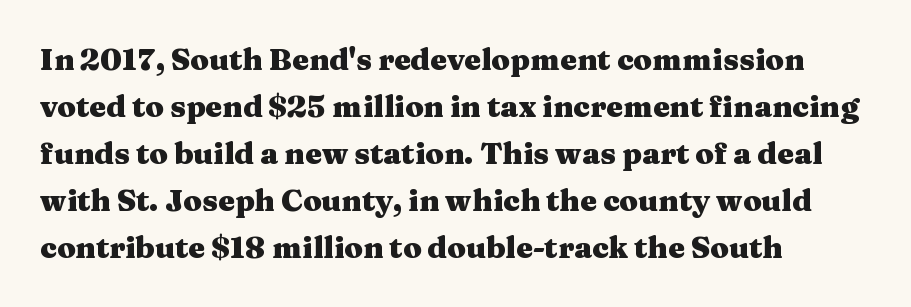
The image shows 30 px heavy, wide serif type, upright; set left-aligned, normal line spacing (1.57x), normal letter spacing, not underlined; medium stroke contrast and a medium x-height.
